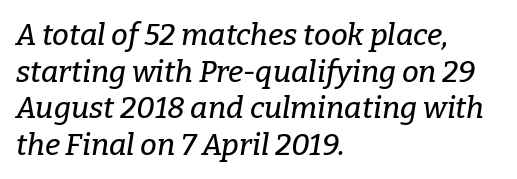
Small tapered or slab feet sit at the stroke ends, so this counts as serif. Typeset ragged right — the left edge is the straight one. Honestly, the letter spacing is just normal — you wouldn't notice it. Quick note: italic. The baseline area is clear.
